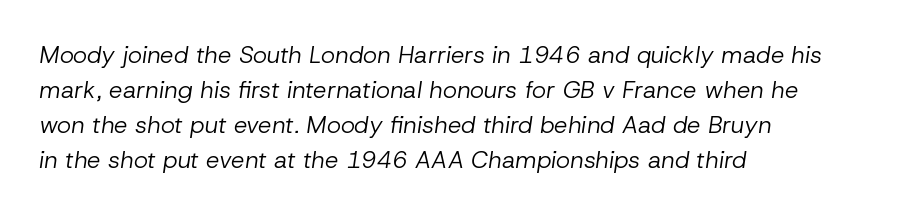
{"italic": "yes", "lean": "right", "slant_degrees": 8, "bold": "no", "underline": "no", "align": "left", "line_spacing": "normal", "line_spacing_ratio": 1.46, "letter_spacing": "normal", "letter_spacing_em": 0.0, "glyph_px": 24}
